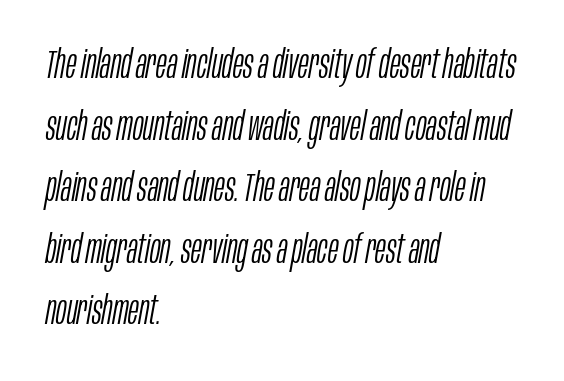
Q: Is the text bold? A: No.
Q: Is the text italic (slanted)? A: Yes, it leans right by about 10 degrees.
Q: Is the text underlined? A: No.
Q: How is the paragraph aligned? A: Left-aligned.
Q: Is the spacing between letters normal or unusually wide? A: Normal.
Q: Is the spacing between lines tight, normal or loose? A: Normal.
Q: Width (condensed, normal, or wide)? A: Condensed.
Q: Stroke contrast? A: Low.
Q: x-height? A: Large.
Q: Monospaced? A: No.
